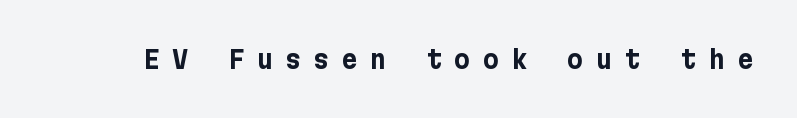
The image shows 25 px bold type, upright; set unusually wide letter spacing (+0.48 em), not underlined.
